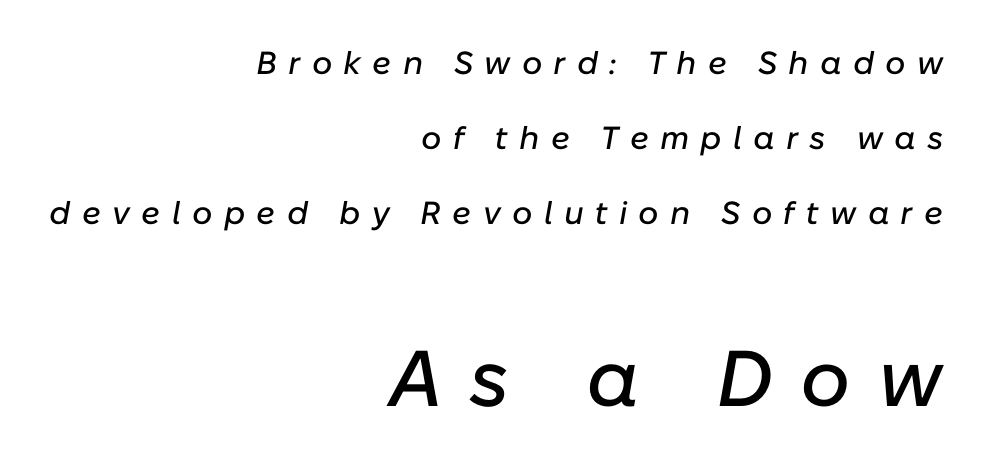
Is this a fixed-width face? No — the glyphs have proportional, varying widths. If you measured baseline to baseline, you'd find a long distance. The font's italic variant was chosen for this text. The passage shown begins with its smaller block and ends with its larger one. Tracking here is generous; glyphs stand well apart from one another.
